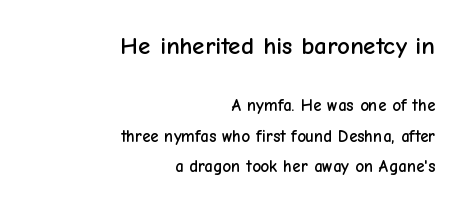
{"italic": "no", "underline": "no", "align": "right", "line_spacing_ratio": 1.78, "letter_spacing": "normal", "letter_spacing_em": 0.0, "larger_block": "first", "size_ratio": 1.47, "glyph_px": 25}
